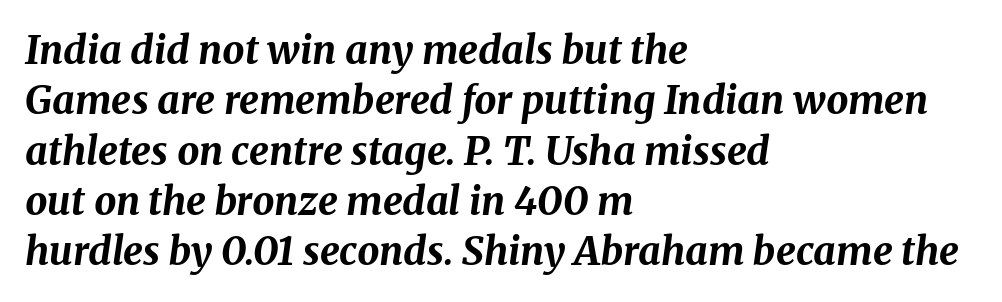
Q: Is the text bold? A: Yes.
Q: Is the text italic (slanted)? A: Yes, it leans right by about 8 degrees.
Q: Is the text underlined? A: No.
Q: How is the paragraph aligned? A: Left-aligned.
Q: Is the spacing between letters normal or unusually wide? A: Normal.
Q: Is the spacing between lines tight, normal or loose? A: Normal.
Q: Width (condensed, normal, or wide)? A: Normal.
Q: Stroke contrast? A: Medium.
Q: x-height? A: Medium.
Q: Monospaced? A: No.
